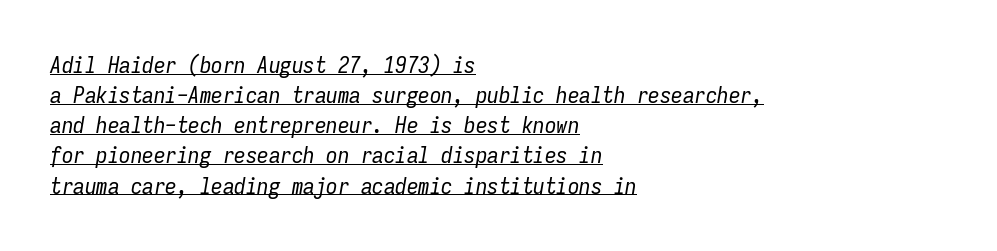
Q: Is the text bold? A: No.
Q: Is the text italic (slanted)? A: Yes, it leans right by about 9 degrees.
Q: Is the text underlined? A: Yes.
Q: How is the paragraph aligned? A: Left-aligned.
Q: Is the spacing between letters normal or unusually wide? A: Normal.
Q: Is the spacing between lines tight, normal or loose? A: Normal.
